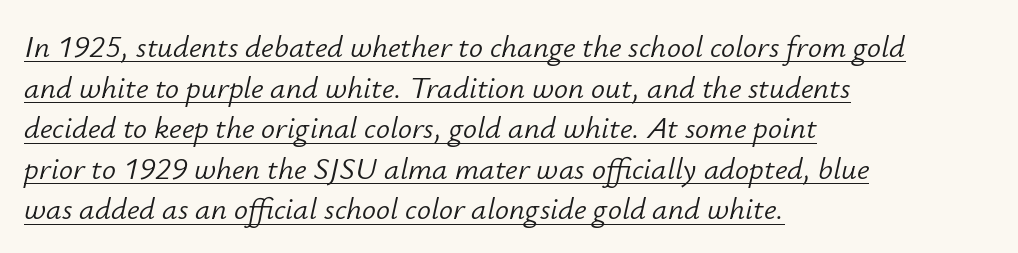
{"italic": "yes", "lean": "right", "slant_degrees": 12, "bold": "no", "weight": "light", "width": "normal", "stroke_contrast": "low", "x_height": "small", "monospaced": "no", "underline": "yes", "align": "left", "line_spacing": "normal", "line_spacing_ratio": 1.31, "letter_spacing": "normal", "letter_spacing_em": 0.0, "glyph_px": 31}
